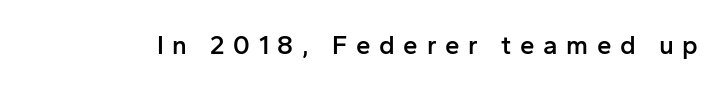
{"italic": "no", "bold": "semi", "underline": "no", "letter_spacing": "wide", "letter_spacing_em": 0.33, "glyph_px": 26}
